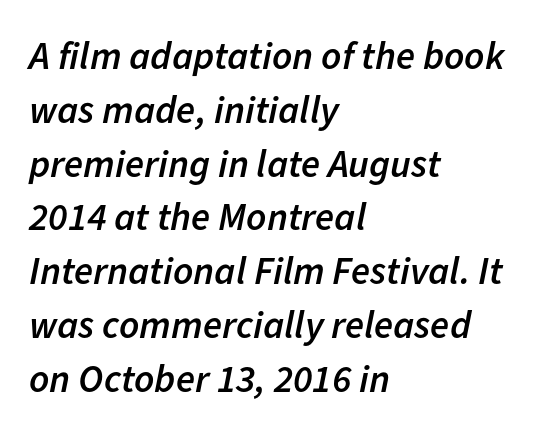
{"italic": "yes", "lean": "right", "slant_degrees": 11, "bold": "semi", "weight": "semibold", "width": "normal", "stroke_contrast": "low", "x_height": "medium", "monospaced": "no", "underline": "no", "align": "left", "line_spacing": "normal", "line_spacing_ratio": 1.38, "letter_spacing": "normal", "letter_spacing_em": 0.0, "glyph_px": 39}
